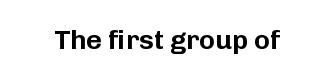
This rendering leaves character spacing at its baseline value. Has an underline been added? It has not. No italicization has been applied; the sample stays upright.
